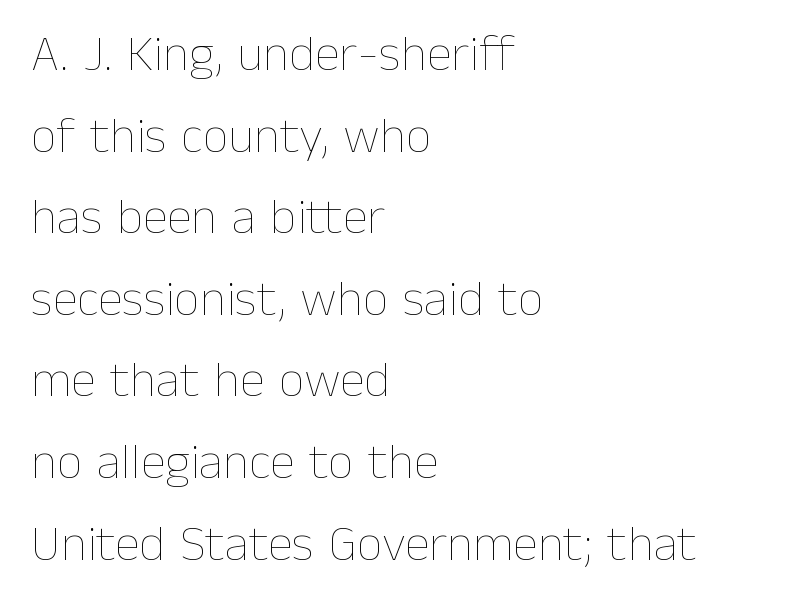
{"italic": "no", "bold": "no", "weight": "thin", "width": "normal", "stroke_contrast": "low", "x_height": "medium", "monospaced": "no", "underline": "no", "align": "left", "line_spacing": "normal", "line_spacing_ratio": 1.6, "letter_spacing": "normal", "letter_spacing_em": 0.0, "glyph_px": 51}
